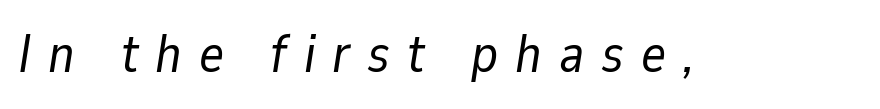
The image shows 53 px regular-weight type, italic (leaning right); set unusually wide letter spacing (+0.32 em), not underlined; low stroke contrast and a medium x-height.
